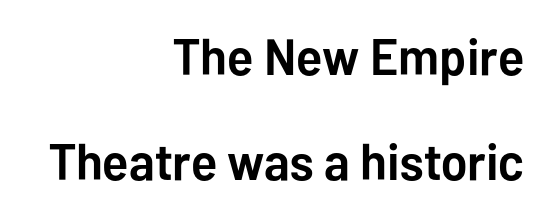
Alignment: flush right. The typesetting leans heavy: a genuine bold. Tracking here is standard; glyphs follow each other at the usual distance. These lines stand farther apart than default settings would place them. The foot of each line stays bare and open. Is this a fixed-width face? No — the glyphs have proportional, varying widths.
